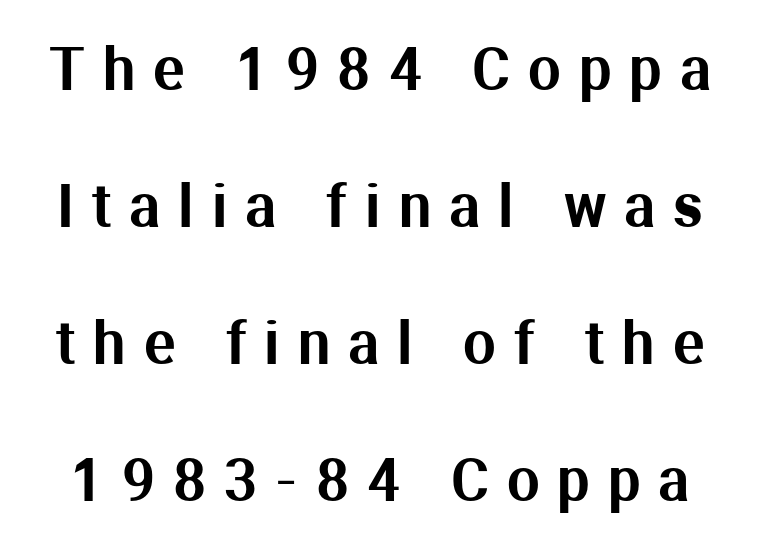
The image shows 58 px sans-serif type, upright; set loose line spacing (2.36x), unusually wide letter spacing (+0.31 em), not underlined; medium stroke contrast and a medium x-height.
